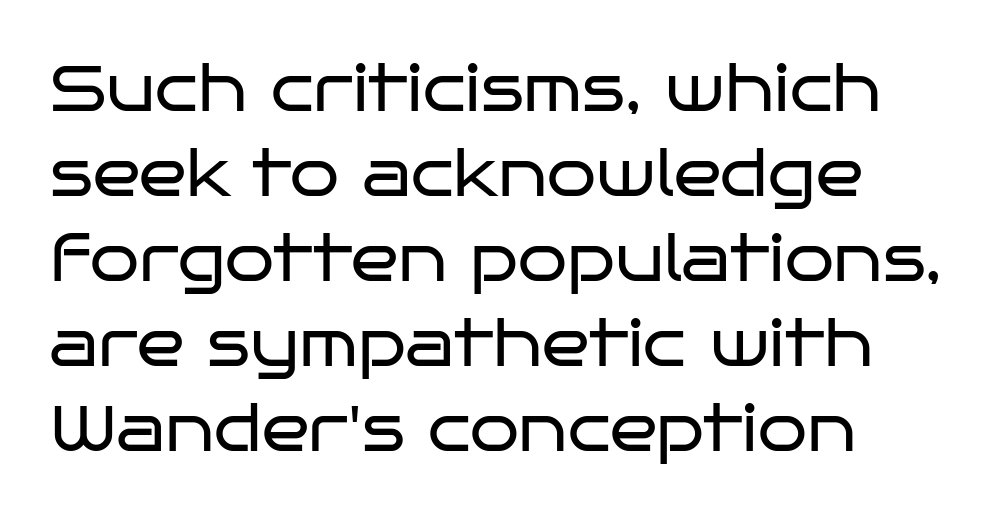
The image shows 63 px regular-weight, wide sans-serif type, upright; set left-aligned, normal line spacing (1.35x), normal letter spacing, not underlined; low stroke contrast and a large x-height.
